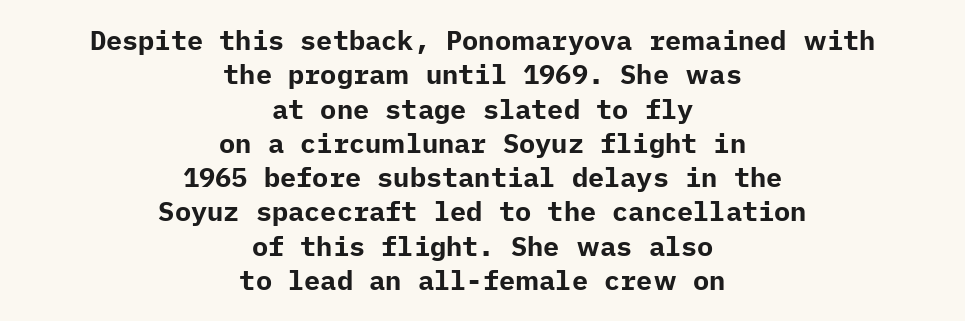
Q: Is the text bold? A: Yes.
Q: Is the text italic (slanted)? A: No, it is upright.
Q: Is the text underlined? A: No.
Q: How is the paragraph aligned? A: Centered.
Q: Is the spacing between letters normal or unusually wide? A: Normal.
Q: Is the spacing between lines tight, normal or loose? A: Normal.
